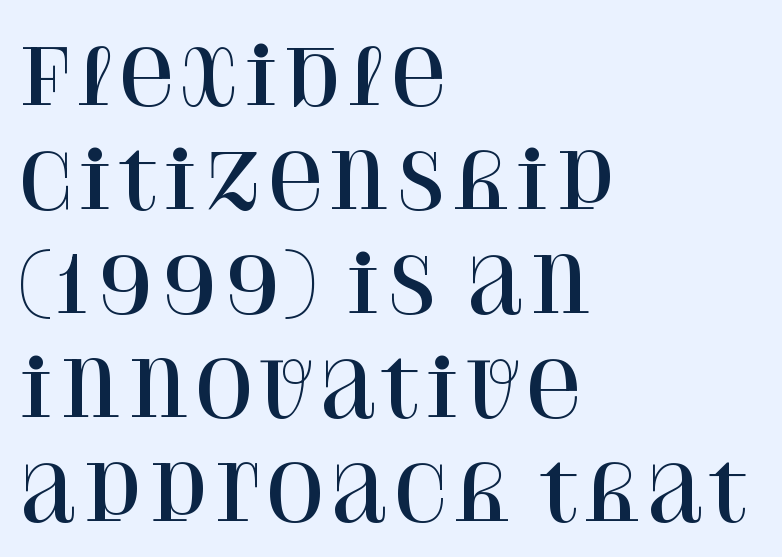
The gaps between neighbouring characters are ordinary and unremarkable. Reading down the column, the eye jumps a familiar distance to each next line. Is the block centered? No — it sits flush against the left margin. Tall strokes in this sample are plumb rather than angled. The area under the type is left untouched. The letters carry serifs — small finishing strokes at the ends of their stems.
